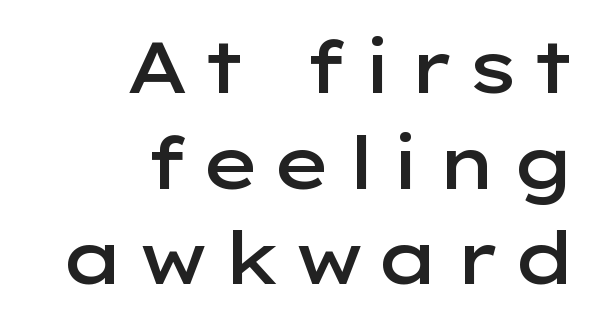
Q: Is the text bold? A: Semi-bold.
Q: Is the text italic (slanted)? A: No, it is upright.
Q: Is the typeface a serif or a sans-serif typeface? A: Sans-serif.
Q: Is the text underlined? A: No.
Q: How is the paragraph aligned? A: Right-aligned.
Q: Is the spacing between lines tight, normal or loose? A: Normal.
Q: Width (condensed, normal, or wide)? A: Wide.
Q: Stroke contrast? A: Low.
Q: x-height? A: Medium.
Q: Monospaced? A: No.
